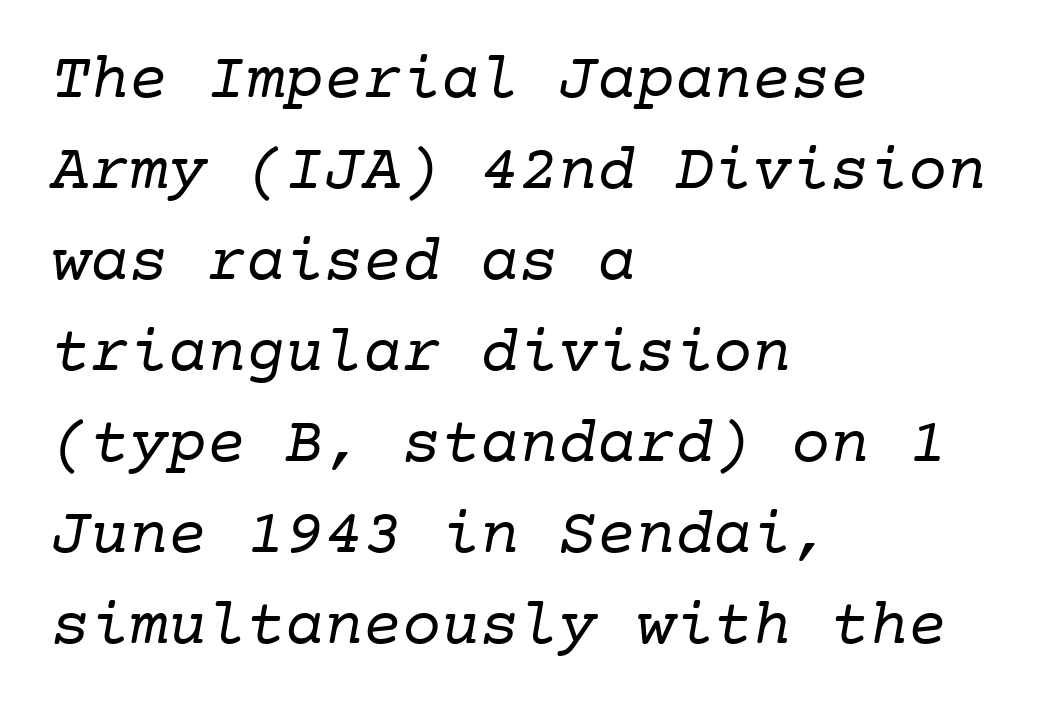
{"serif": "yes", "bold": "no", "weight": "regular", "width": "normal", "stroke_contrast": "low", "x_height": "medium", "monospaced": "yes", "underline": "no", "align": "left", "line_spacing": "normal", "line_spacing_ratio": 1.4, "letter_spacing": "normal", "letter_spacing_em": 0.0, "glyph_px": 65}
